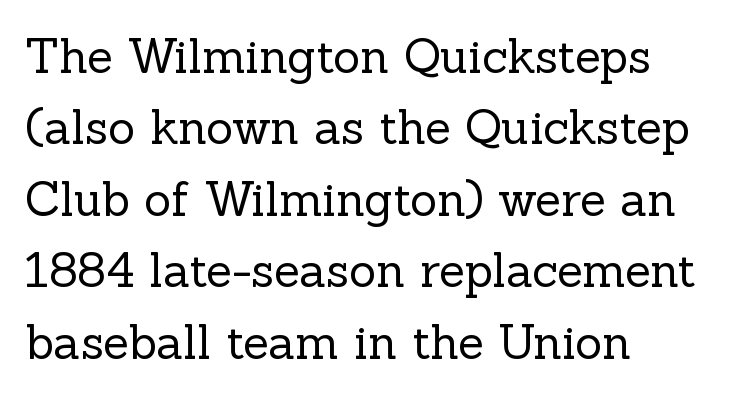
Q: Is the text bold? A: No.
Q: Is the text italic (slanted)? A: No, it is upright.
Q: Is the typeface a serif or a sans-serif typeface? A: Serif.
Q: Is the text underlined? A: No.
Q: How is the paragraph aligned? A: Left-aligned.
Q: Is the spacing between letters normal or unusually wide? A: Normal.
Q: Is the spacing between lines tight, normal or loose? A: Normal.
Q: Width (condensed, normal, or wide)? A: Normal.
Q: x-height? A: Medium.
Q: Monospaced? A: No.
